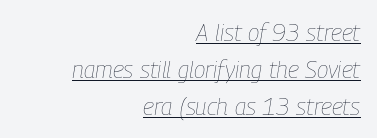
The image shows 24 px text type, italic (leaning right); set right-aligned, normal line spacing (1.54x), normal letter spacing, underlined.
